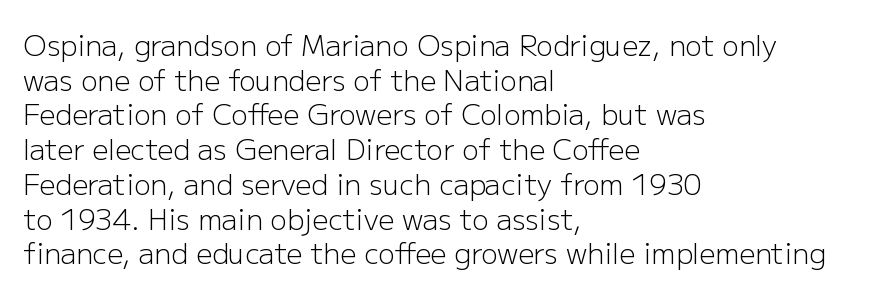
The image shows 28 px light sans-serif type, upright; set left-aligned, line spacing 1.24x, normal letter spacing, not underlined; low stroke contrast and a medium x-height.
